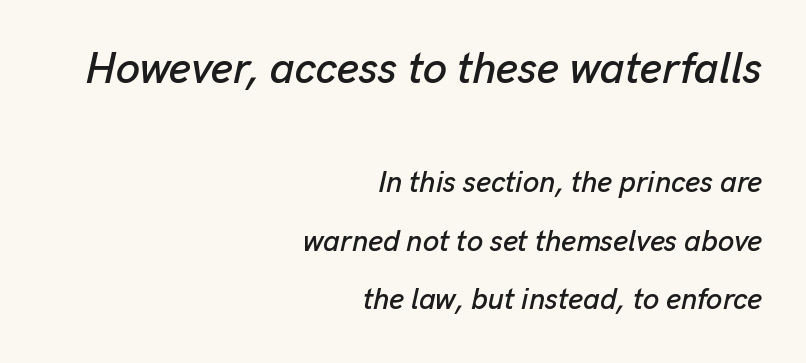
The image shows 43 px text type, italic (leaning right); set right-aligned, loose line spacing (2.02x), normal letter spacing, not underlined; the first (top) block is 1.48x larger; low stroke contrast and a medium x-height.
